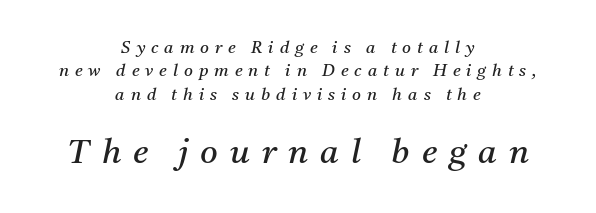
The glyphs are unaccompanied by any horizontal stroke below them. The strokes are not fattened; the text isn't bold. Line starts and ends both wander, symmetrically. Regarding leading, the lines here are spaced in the standard way. An italicized treatment has been applied to the whole sample.
